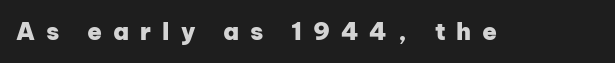
The image shows 24 px bold type, upright; set unusually wide letter spacing (+0.46 em), not underlined.
